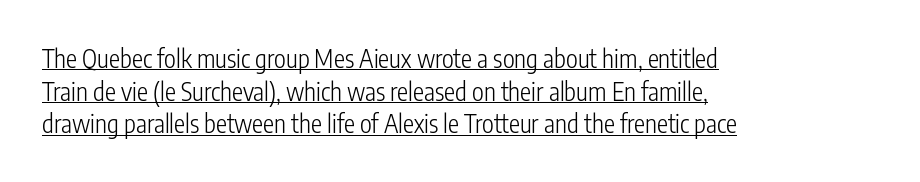
The image shows 25 px text type, upright; set left-aligned, normal line spacing (1.31x), normal letter spacing, underlined.
